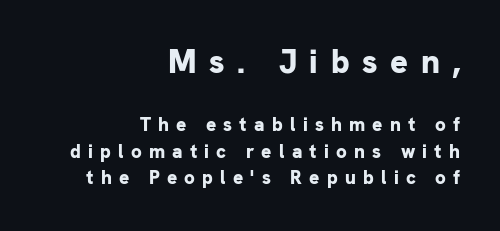
{"serif": "no", "italic": "no", "bold": "yes", "weight": "bold", "width": "normal", "stroke_contrast": "low", "x_height": "medium", "monospaced": "no", "underline": "no", "align": "right", "line_spacing": "normal", "line_spacing_ratio": 1.39, "letter_spacing": "wide", "letter_spacing_em": 0.38, "larger_block": "first", "size_ratio": 1.74, "glyph_px": 33}
